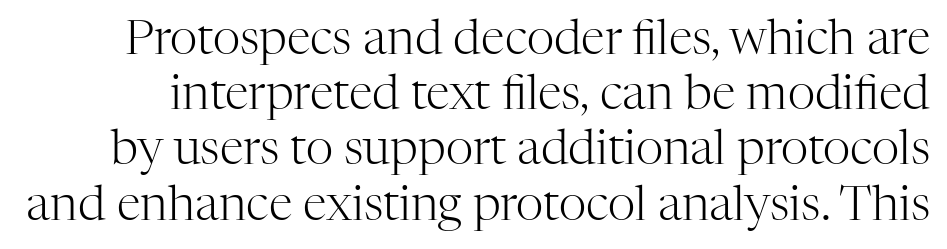
{"serif": "yes", "italic": "no", "bold": "no", "weight": "light", "width": "normal", "stroke_contrast": "high", "x_height": "medium", "monospaced": "no", "underline": "no", "line_spacing": "tight", "line_spacing_ratio": 1.15, "letter_spacing": "normal", "letter_spacing_em": 0.0, "glyph_px": 48}
